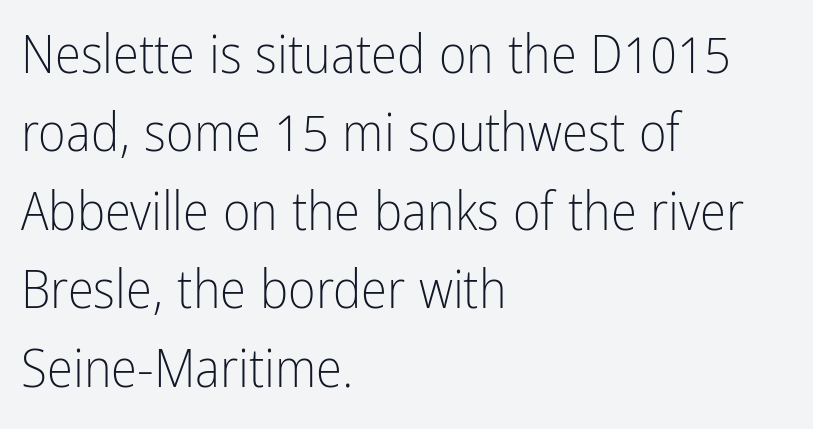
{"serif": "no", "italic": "no", "bold": "no", "weight": "light", "width": "condensed", "stroke_contrast": "low", "x_height": "medium", "monospaced": "no", "underline": "no", "align": "left", "line_spacing": "normal", "line_spacing_ratio": 1.48, "letter_spacing": "normal", "letter_spacing_em": 0.0, "glyph_px": 53}
